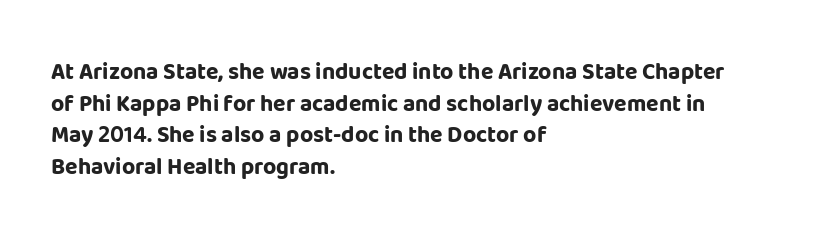
Q: Is the text bold? A: Yes.
Q: Is the text italic (slanted)? A: No, it is upright.
Q: Is the text underlined? A: No.
Q: How is the paragraph aligned? A: Left-aligned.
Q: Is the spacing between letters normal or unusually wide? A: Normal.
Q: Is the spacing between lines tight, normal or loose? A: Normal.
